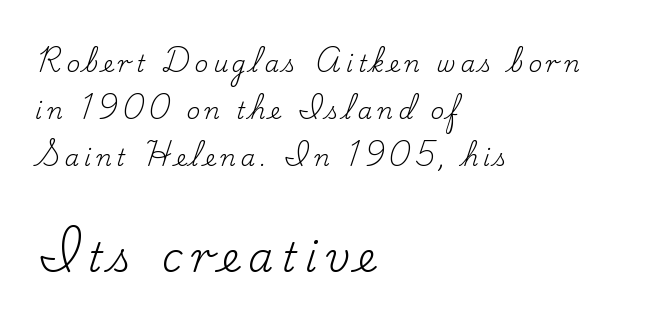
{"serif": "yes", "bold": "no", "weight": "regular", "width": "normal", "stroke_contrast": "low", "x_height": "small", "monospaced": "no", "underline": "no", "align": "left", "line_spacing": "loose", "line_spacing_ratio": 2.05, "letter_spacing": "wide", "letter_spacing_em": 0.21, "larger_block": "second", "size_ratio": 1.74, "glyph_px": 40}
